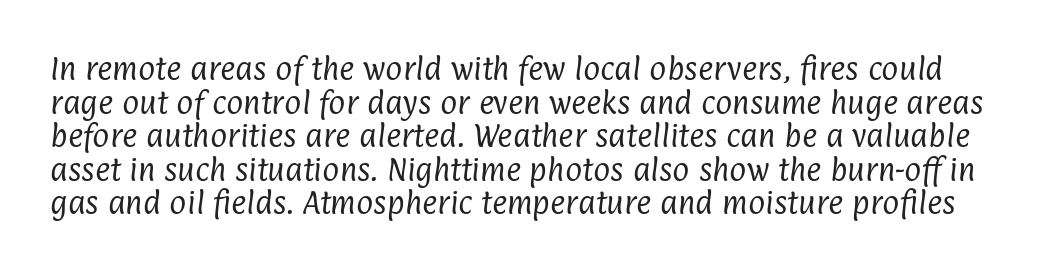
The gap between lines stays unmarked. In terms of letterspacing, this is plain default setting. What's the leading like? Ordinary, nothing unusual. This reads as an unemphasized weight, regular at the heaviest.
